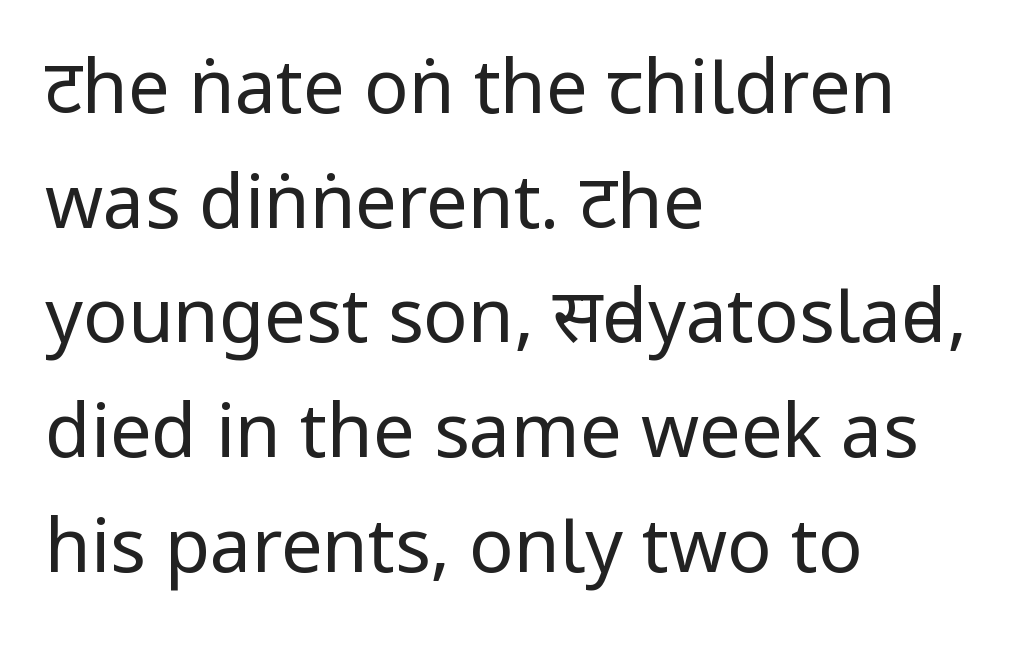
Notice how descenders clear the ascenders below comfortably — that's standard leading. Is there any slant? The stems are plumb. Proportional: the letters do not fall into vertical columns. Does the type have serifs? No, each stem ends abruptly.
